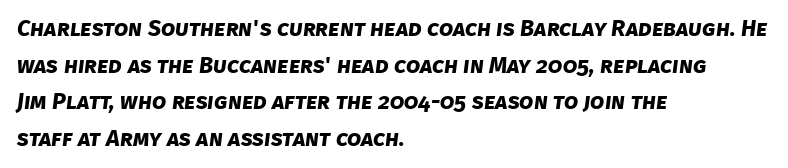
Q: Is the text bold? A: Yes.
Q: Is the text underlined? A: No.
Q: How is the paragraph aligned? A: Left-aligned.
Q: Is the spacing between letters normal or unusually wide? A: Normal.
Q: Is the spacing between lines tight, normal or loose? A: Normal.
